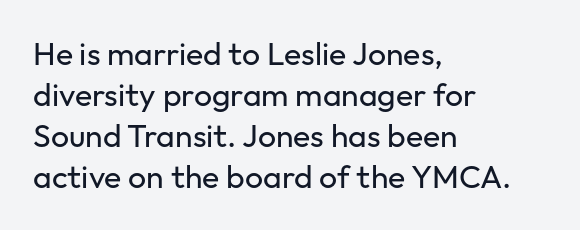
This sample is left-justified, so line endings fall wherever the words run out. Clear beneath every line of the passage. Regular leading. The letterforms sit shoulder to shoulder at normal distance. You could not count columns in this text — the font is proportionally spaced.
